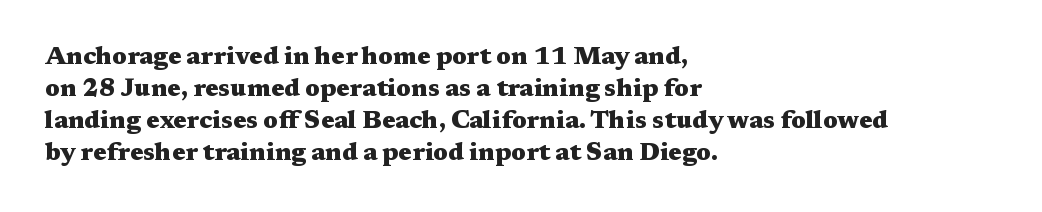
{"italic": "no", "bold": "yes", "underline": "no", "align": "left", "line_spacing": "normal", "line_spacing_ratio": 1.28, "letter_spacing": "normal", "letter_spacing_em": 0.0, "glyph_px": 25}
